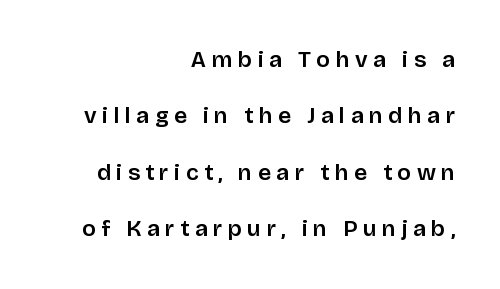
{"italic": "no", "underline": "no", "align": "right", "line_spacing": "loose", "line_spacing_ratio": 2.45, "letter_spacing": "wide", "letter_spacing_em": 0.24, "glyph_px": 23}
